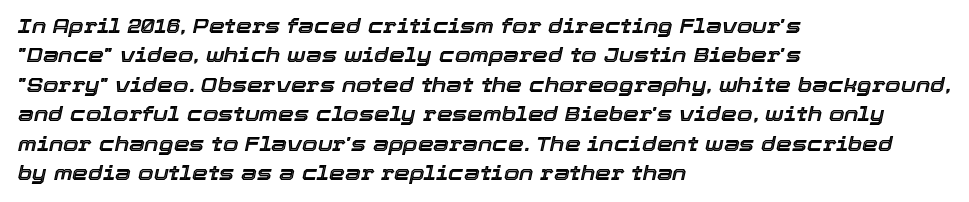
This sample keeps an unexceptional amount of space between lines. Horizontally, the lines are justified to the leading edge only. The passage shown leans; its letterforms are oblique. Descenders are the only things crossing below the line. This rendering leaves character spacing at its baseline value.
